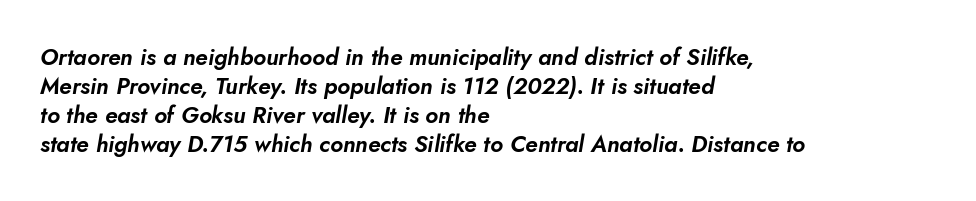
{"italic": "yes", "lean": "right", "slant_degrees": 10, "underline": "no", "align": "left", "line_spacing": "normal", "line_spacing_ratio": 1.26, "letter_spacing": "normal", "letter_spacing_em": 0.0, "glyph_px": 23}
